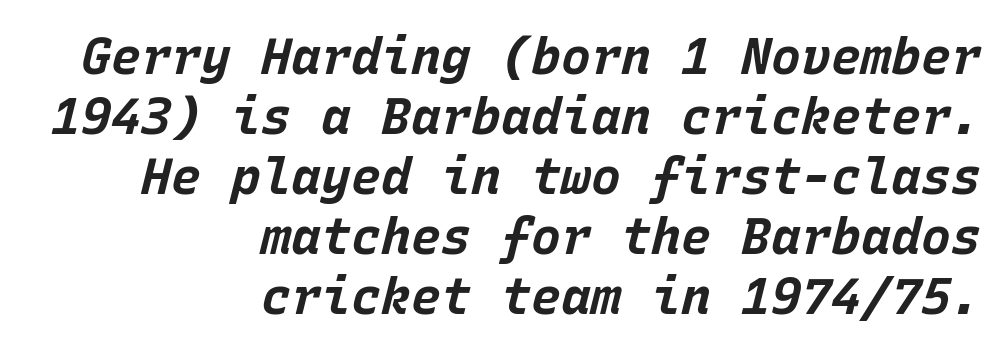
{"italic": "yes", "lean": "right", "slant_degrees": 15, "bold": "yes", "weight": "bold", "width": "normal", "stroke_contrast": "low", "x_height": "large", "monospaced": "yes", "underline": "no", "align": "right", "line_spacing_ratio": 1.2, "letter_spacing": "normal", "letter_spacing_em": 0.0, "glyph_px": 50}
